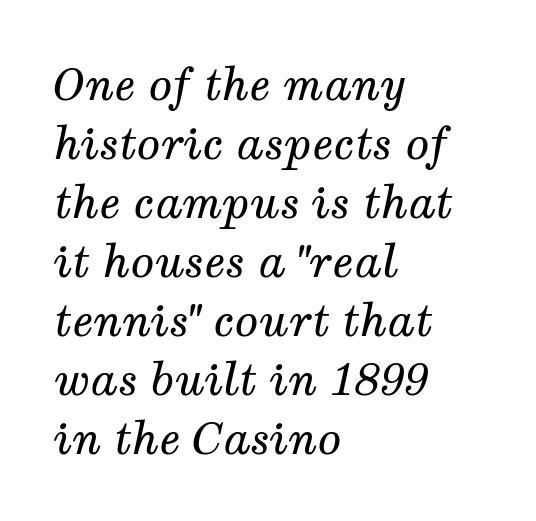
{"serif": "yes", "italic": "yes", "lean": "right", "slant_degrees": 12, "bold": "no", "weight": "regular", "width": "normal", "stroke_contrast": "medium", "x_height": "medium", "monospaced": "no", "underline": "no", "align": "left", "line_spacing": "normal", "line_spacing_ratio": 1.34, "letter_spacing": "normal", "letter_spacing_em": 0.0, "glyph_px": 44}
